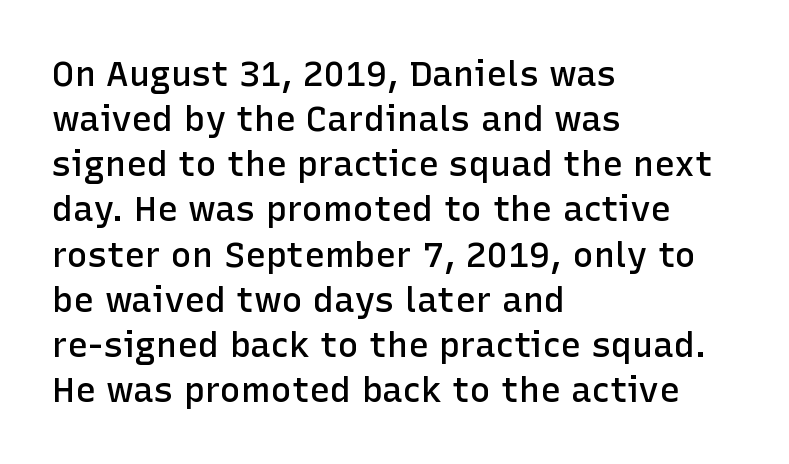
Typesetter's note: demi weight, one step under bold. This rendering features lettering with no underline. This sample keeps an unexceptional amount of space between lines. Note the varied advance widths — an 'i' is clearly narrower than an 'm'. A classic flush-left, rag-right setting is used for this passage. The typography opts for an upright posture over an oblique one.
